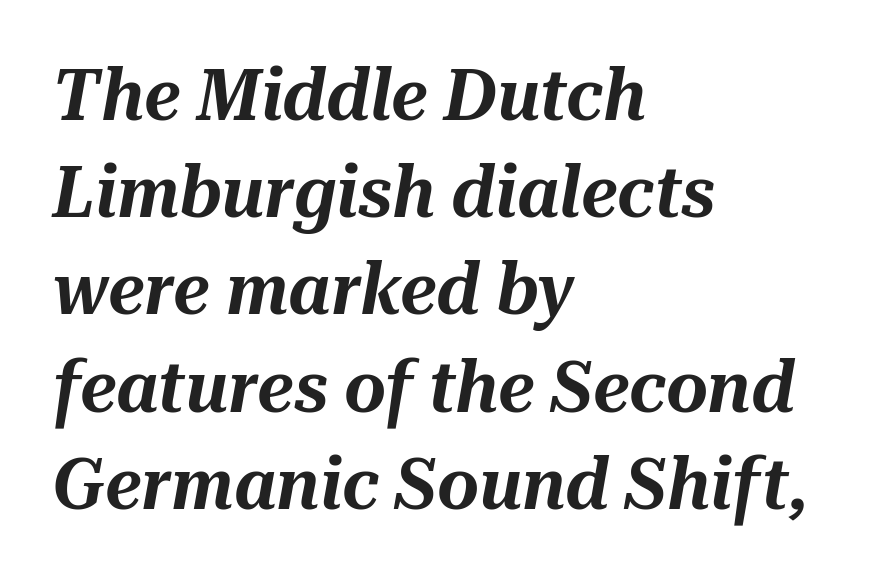
Q: Is the text italic (slanted)? A: Yes, it leans right by about 10 degrees.
Q: Is the text underlined? A: No.
Q: How is the paragraph aligned? A: Left-aligned.
Q: Is the spacing between letters normal or unusually wide? A: Normal.
Q: Is the spacing between lines tight, normal or loose? A: Normal.
Q: Width (condensed, normal, or wide)? A: Normal.
Q: Stroke contrast? A: Medium.
Q: x-height? A: Medium.
Q: Monospaced? A: No.
